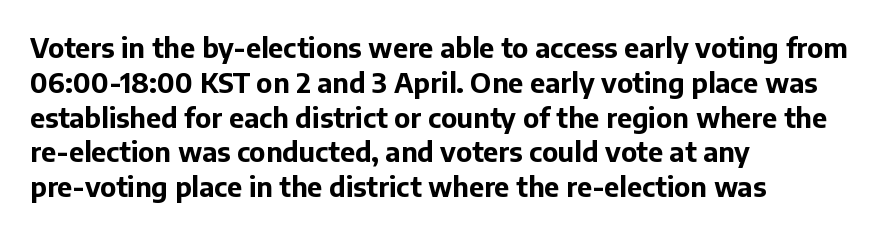
Q: Is the text bold? A: Yes.
Q: Is the text italic (slanted)? A: No, it is upright.
Q: Is the text underlined? A: No.
Q: How is the paragraph aligned? A: Left-aligned.
Q: Is the spacing between letters normal or unusually wide? A: Normal.
Q: Is the spacing between lines tight, normal or loose? A: Normal.
